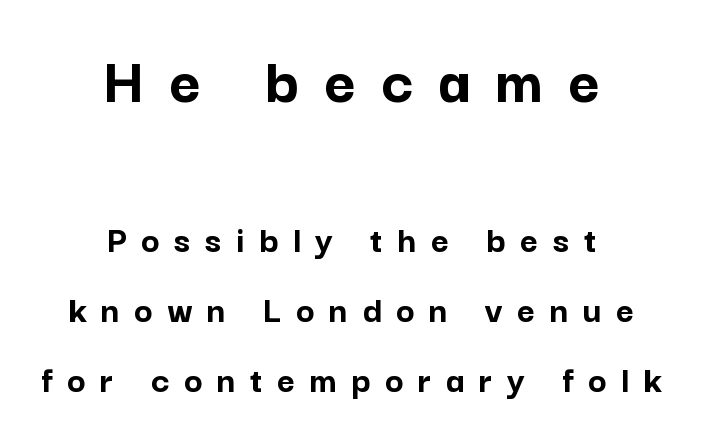
{"serif": "no", "italic": "no", "bold": "yes", "weight": "semibold", "width": "normal", "stroke_contrast": "low", "x_height": "medium", "monospaced": "no", "underline": "no", "align": "center", "line_spacing_ratio": 1.8, "letter_spacing": "wide", "letter_spacing_em": 0.37, "larger_block": "first", "size_ratio": 1.74, "glyph_px": 68}
